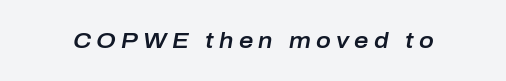
{"italic": "yes", "lean": "right", "slant_degrees": 10, "underline": "no", "letter_spacing": "wide", "letter_spacing_em": 0.24, "glyph_px": 22}
